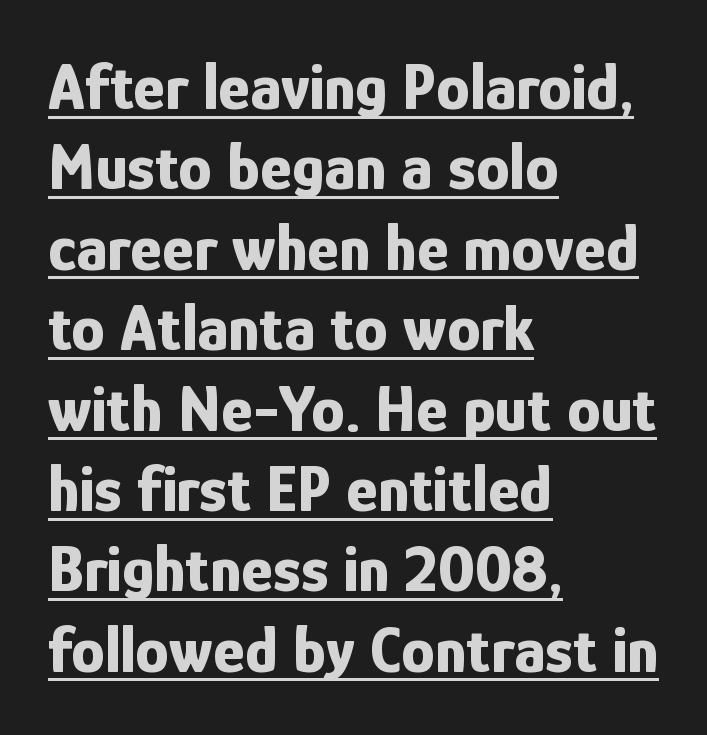
{"serif": "no", "italic": "no", "bold": "yes", "weight": "bold", "width": "condensed", "stroke_contrast": "low", "x_height": "medium", "monospaced": "no", "underline": "yes", "align": "left", "line_spacing_ratio": 1.2, "letter_spacing": "normal", "letter_spacing_em": 0.0, "glyph_px": 67}
